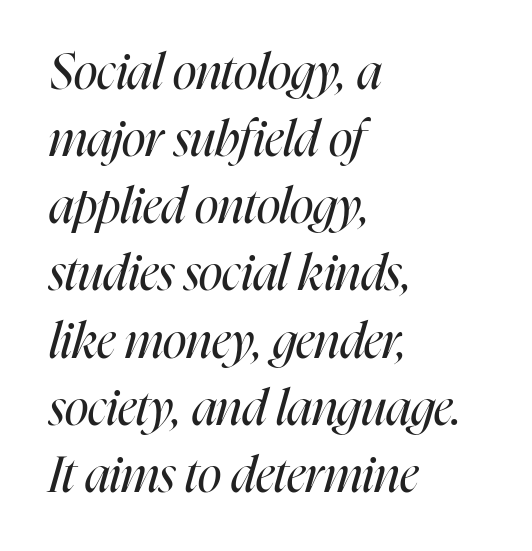
{"italic": "yes", "lean": "right", "slant_degrees": 16, "bold": "no", "weight": "regular", "width": "condensed", "stroke_contrast": "high", "x_height": "medium", "monospaced": "no", "underline": "no", "align": "left", "line_spacing": "normal", "line_spacing_ratio": 1.37, "letter_spacing": "normal", "letter_spacing_em": 0.0, "glyph_px": 49}
